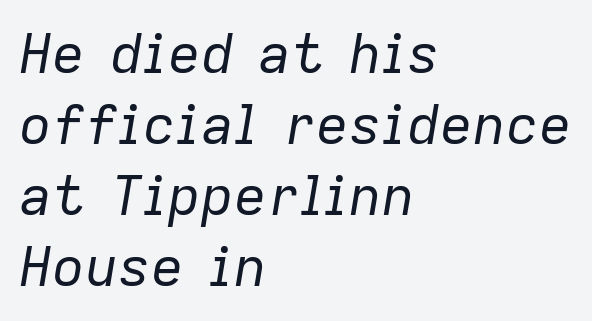
Q: Is the text bold? A: No.
Q: Is the text italic (slanted)? A: Yes, it leans right by about 9 degrees.
Q: Is the text underlined? A: No.
Q: How is the paragraph aligned? A: Left-aligned.
Q: Is the spacing between letters normal or unusually wide? A: Normal.
Q: Is the spacing between lines tight, normal or loose? A: Normal.
Q: Width (condensed, normal, or wide)? A: Normal.
Q: Stroke contrast? A: Low.
Q: x-height? A: Medium.
Q: Monospaced? A: No.
